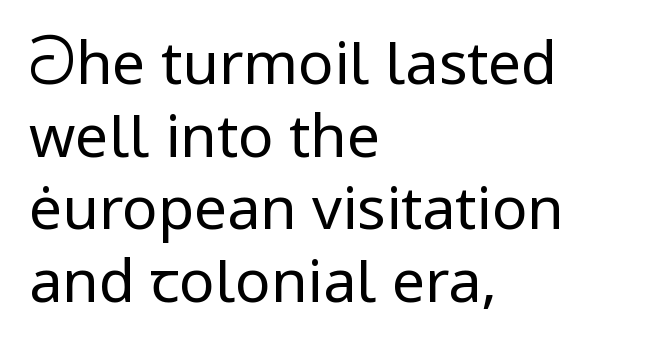
{"serif": "no", "italic": "no", "bold": "no", "weight": "regular", "width": "normal", "stroke_contrast": "low", "x_height": "medium", "monospaced": "no", "underline": "no", "align": "left", "line_spacing_ratio": 1.23, "letter_spacing": "normal", "letter_spacing_em": 0.0, "glyph_px": 59}
